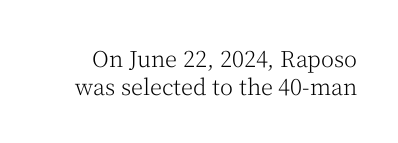
The image shows 22 px text type, upright; set normal line spacing (1.27x), normal letter spacing, not underlined.
